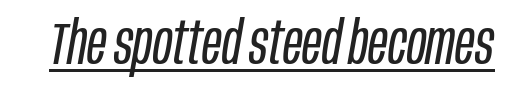
Q: Is the text bold? A: No.
Q: Is the text italic (slanted)? A: Yes, it leans right by about 10 degrees.
Q: Is the text underlined? A: Yes.
Q: Is the spacing between letters normal or unusually wide? A: Normal.
Q: Width (condensed, normal, or wide)? A: Condensed.
Q: Stroke contrast? A: Low.
Q: x-height? A: Large.
Q: Monospaced? A: No.
